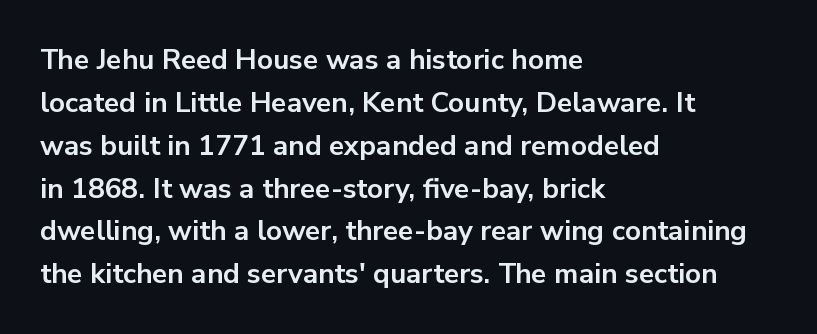
Q: Is the text bold? A: Yes.
Q: Is the text italic (slanted)? A: No, it is upright.
Q: Is the typeface a serif or a sans-serif typeface? A: Sans-serif.
Q: Is the text underlined? A: No.
Q: How is the paragraph aligned? A: Left-aligned.
Q: Is the spacing between letters normal or unusually wide? A: Normal.
Q: Is the spacing between lines tight, normal or loose? A: Normal.
Q: Width (condensed, normal, or wide)? A: Normal.
Q: Stroke contrast? A: Low.
Q: x-height? A: Medium.
Q: Monospaced? A: No.
